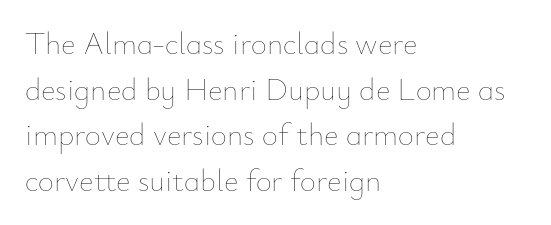
The image shows 31 px thin type, upright; set left-aligned, normal line spacing (1.47x), normal letter spacing, not underlined; low stroke contrast and a small x-height.
